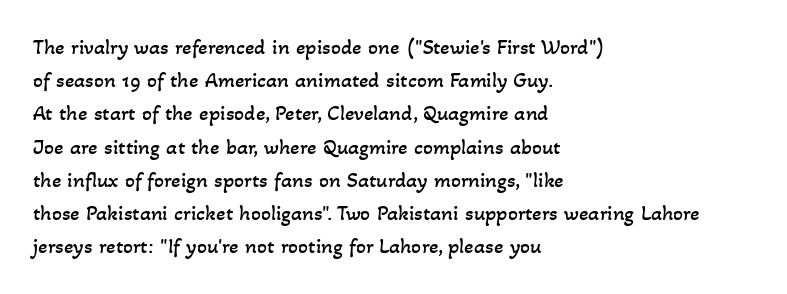
The lines in this sample share a left origin and differ only in where they stop. Default kerning and tracking; the words read as compact shapes. The passage shown stacks its lines at a standard gap. Weight: regular or lighter.
